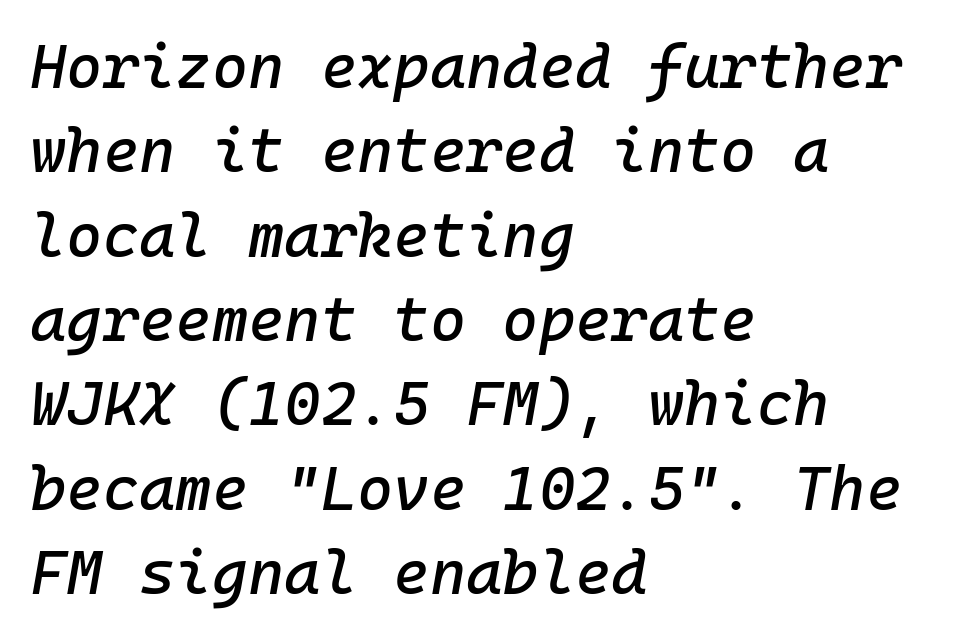
The image shows 62 px text type, italic (leaning right), monospaced; set left-aligned, normal line spacing (1.36x), normal letter spacing, not underlined; low stroke contrast and a medium x-height.
